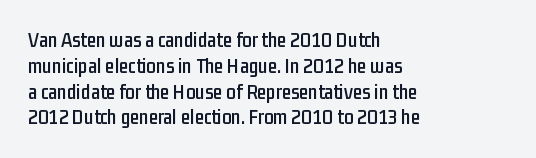
The image shows 21 px text type, upright; set left-aligned, line spacing 1.23x, normal letter spacing, not underlined.
